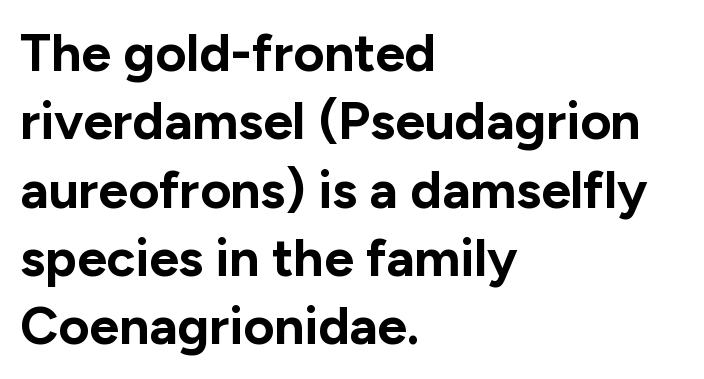
The image shows 53 px bold sans-serif type, upright; set left-aligned, normal line spacing (1.29x), normal letter spacing, not underlined; low stroke contrast and a medium x-height.
